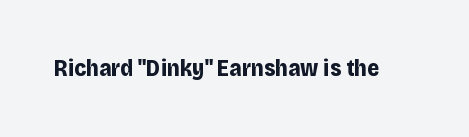
{"italic": "no", "bold": "yes", "underline": "no", "letter_spacing": "normal", "letter_spacing_em": 0.0, "glyph_px": 23}
